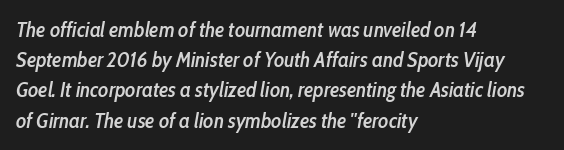
Is there much room between lines? A standard amount, neither cramped nor airy. Style check: oblique. The sample has been set in demibold, a notch under bold. The space directly below the letters is spotless.
